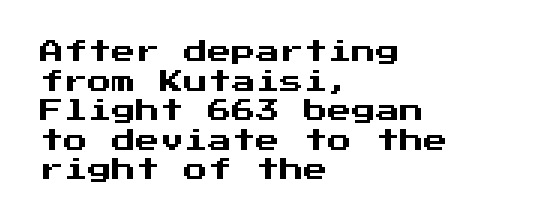
{"italic": "no", "underline": "no", "align": "left", "line_spacing_ratio": 1.23, "letter_spacing": "normal", "letter_spacing_em": 0.0, "glyph_px": 24}
